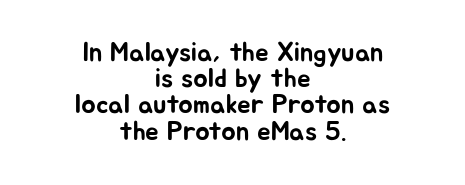
{"italic": "no", "underline": "no", "align": "center", "line_spacing": "tight", "line_spacing_ratio": 0.97, "letter_spacing": "normal", "letter_spacing_em": 0.0, "glyph_px": 27}
